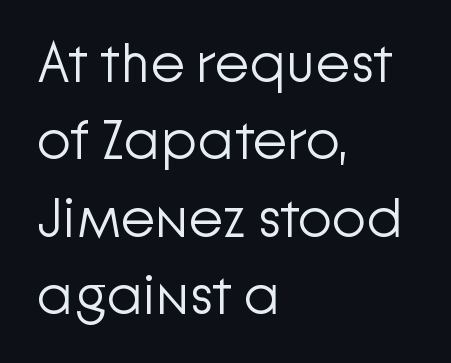
Where is the straight margin? On the left. The axis of the letterforms is exactly vertical. Is the stroke heavy? The answer is a plain regular-or-lighter. Underlining? Definitely not there.
